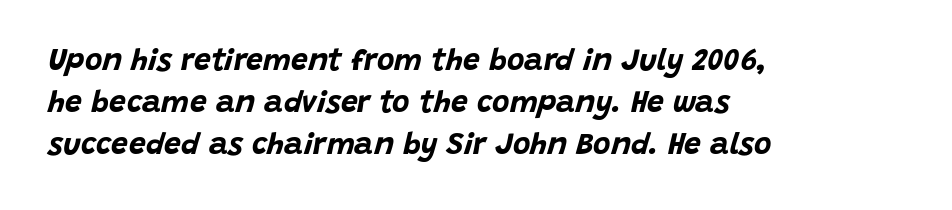
A typesetter would call this leading conventional body-copy spacing. Observe the lean: these are italic letterforms. The compositor pushed each line to the left boundary. The horizontal fit of the characters is conventional and even. Weight check: bold — yes, fully. The passage shown is typed in a proportional face where columns would drift.
